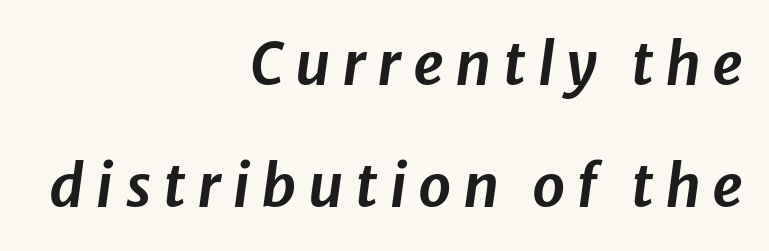
Q: Is the text italic (slanted)? A: Yes, it leans right by about 8 degrees.
Q: Is the text underlined? A: No.
Q: How is the paragraph aligned? A: Right-aligned.
Q: Is the spacing between lines tight, normal or loose? A: Loose.
Q: Width (condensed, normal, or wide)? A: Normal.
Q: Stroke contrast? A: Low.
Q: x-height? A: Medium.
Q: Monospaced? A: No.
